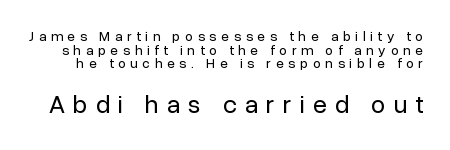
The image shows 25 px text type, upright; set tight line spacing (0.98x), unusually wide letter spacing (+0.34 em), not underlined; the second (bottom) block is 1.79x larger.
